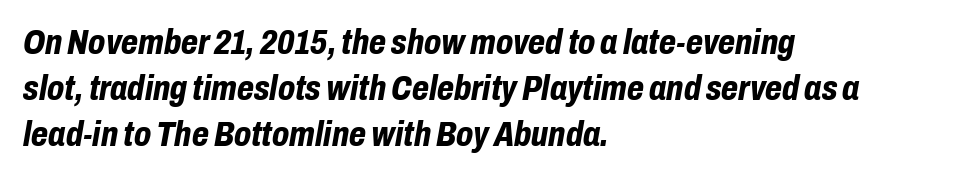
Q: Is the text bold? A: Yes.
Q: Is the text italic (slanted)? A: Yes, it leans right by about 10 degrees.
Q: Is the text underlined? A: No.
Q: How is the paragraph aligned? A: Left-aligned.
Q: Is the spacing between letters normal or unusually wide? A: Normal.
Q: Is the spacing between lines tight, normal or loose? A: Normal.
Q: Width (condensed, normal, or wide)? A: Condensed.
Q: Stroke contrast? A: Low.
Q: x-height? A: Medium.
Q: Monospaced? A: No.
